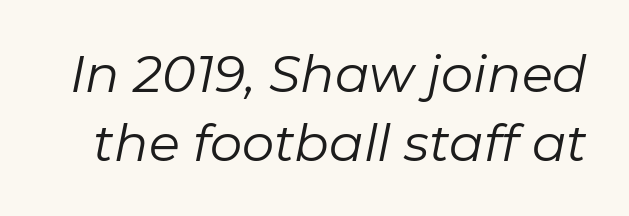
The image shows 51 px regular-weight type, italic (leaning right); set normal line spacing (1.35x), normal letter spacing, not underlined; low stroke contrast and a medium x-height.
